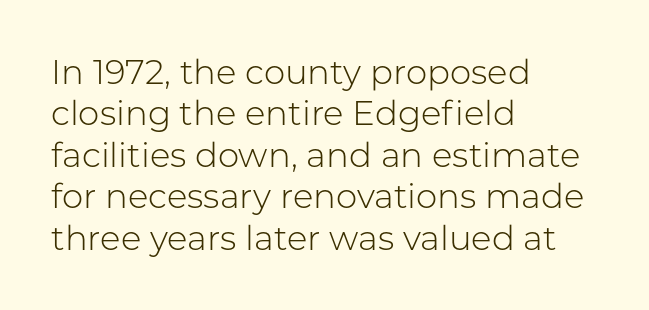
Q: Is the text bold? A: No.
Q: Is the text italic (slanted)? A: No, it is upright.
Q: Is the typeface a serif or a sans-serif typeface? A: Sans-serif.
Q: Is the text underlined? A: No.
Q: How is the paragraph aligned? A: Left-aligned.
Q: Is the spacing between letters normal or unusually wide? A: Normal.
Q: Width (condensed, normal, or wide)? A: Normal.
Q: Stroke contrast? A: Low.
Q: x-height? A: Medium.
Q: Monospaced? A: No.
